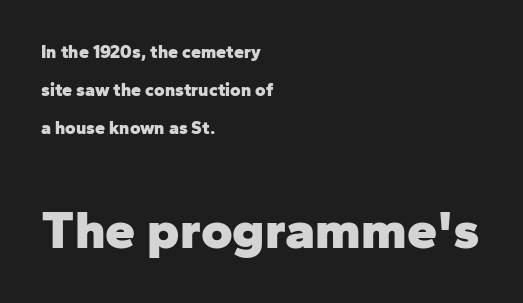
Q: Is the text bold? A: Yes.
Q: Is the text italic (slanted)? A: No, it is upright.
Q: Is the typeface a serif or a sans-serif typeface? A: Sans-serif.
Q: Is the text underlined? A: No.
Q: How is the paragraph aligned? A: Left-aligned.
Q: Is the spacing between letters normal or unusually wide? A: Normal.
Q: Is the spacing between lines tight, normal or loose? A: Loose.
Q: Which block of text is set in a larger size, the first (top) or the second (bottom)? A: The second (bottom) one.
Q: Width (condensed, normal, or wide)? A: Normal.
Q: Stroke contrast? A: Low.
Q: x-height? A: Medium.
Q: Monospaced? A: No.
